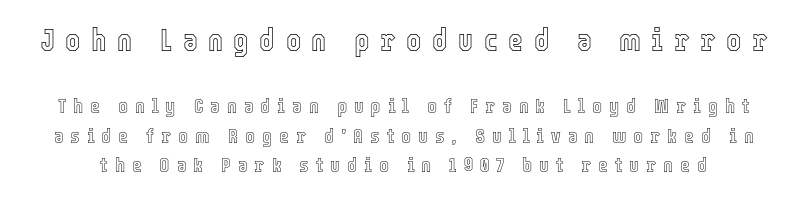
The image shows 32 px condensed type, upright; set normal line spacing (1.4x), unusually wide letter spacing (+0.33 em), not underlined; the first (top) block is 1.52x larger; a medium x-height.
